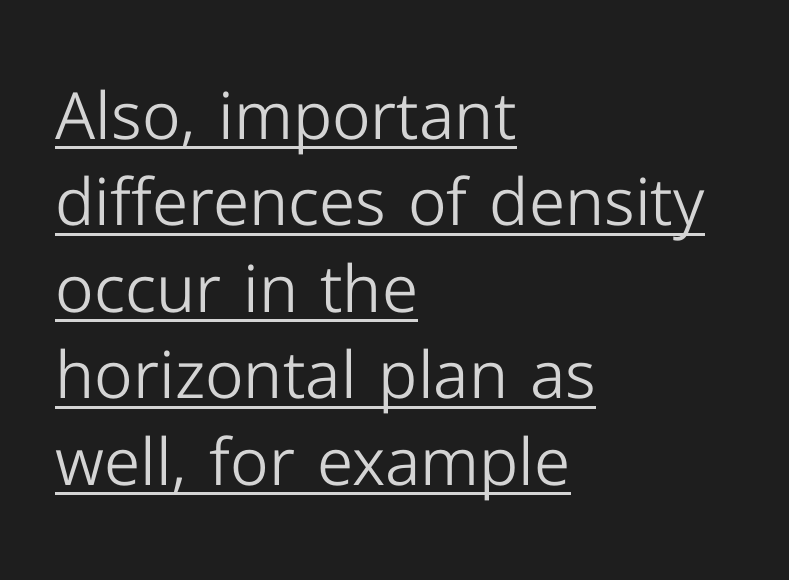
{"serif": "no", "italic": "no", "bold": "no", "weight": "light", "width": "normal", "stroke_contrast": "low", "x_height": "medium", "monospaced": "no", "underline": "yes", "align": "left", "line_spacing": "normal", "line_spacing_ratio": 1.33, "letter_spacing": "normal", "letter_spacing_em": 0.0, "glyph_px": 65}
